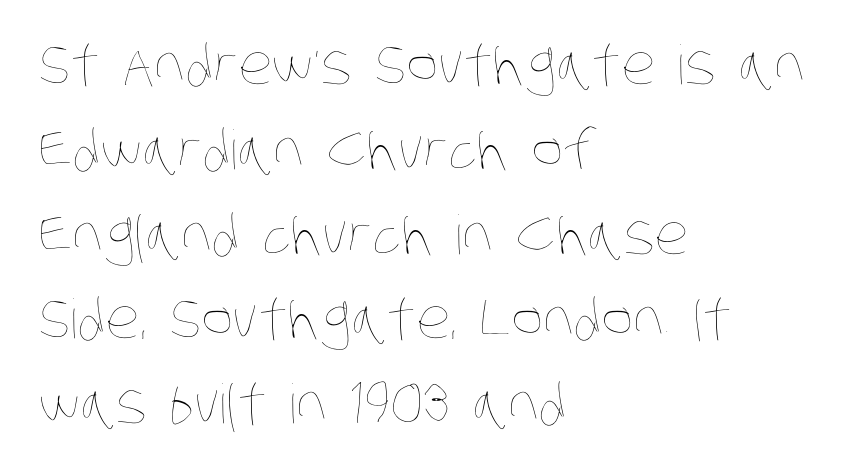
This rendering uses left alignment, leaving the right contour irregular. Stems and bowls with no extra thickness — not bold. Descenders are the only things crossing below the line. Nothing unusual about the tracking: characters are spaced as the font intends. Looks like regular typesetting: each glyph gets only the width it needs. The block of text has a typical density, with ordinary space between rows.
